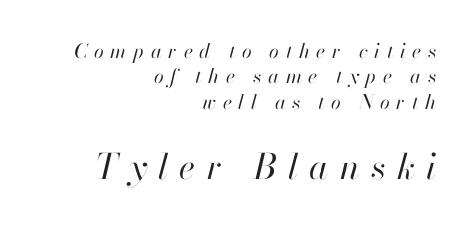
{"italic": "yes", "lean": "right", "slant_degrees": 13, "bold": "no", "weight": "regular", "width": "normal", "stroke_contrast": "high", "x_height": "small", "monospaced": "no", "underline": "no", "align": "right", "line_spacing": "normal", "line_spacing_ratio": 1.27, "letter_spacing": "wide", "letter_spacing_em": 0.33, "larger_block": "second", "size_ratio": 1.75, "glyph_px": 35}
